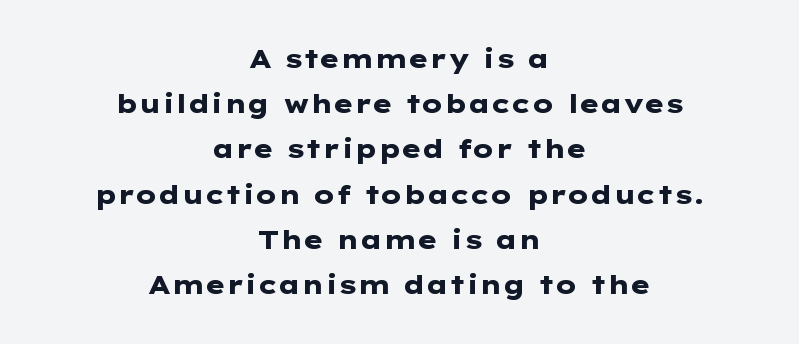
It's the straight-up-and-down kind of type. Weight: bold. Each word holds together tightly as a unit, with standard inter-letter gaps. Plain, unruled lines of type.
